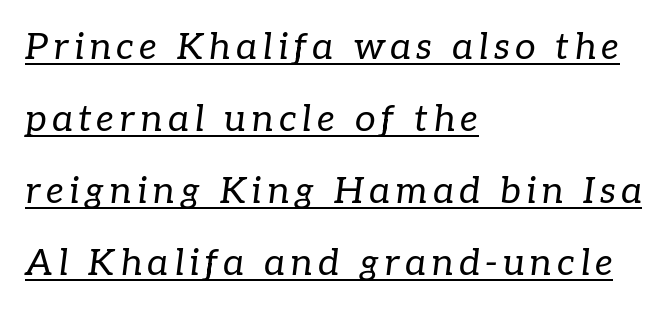
{"serif": "yes", "italic": "yes", "lean": "right", "slant_degrees": 7, "bold": "no", "weight": "regular", "width": "normal", "stroke_contrast": "low", "x_height": "medium", "monospaced": "no", "underline": "yes", "align": "left", "line_spacing": "loose", "line_spacing_ratio": 1.95, "glyph_px": 37}
